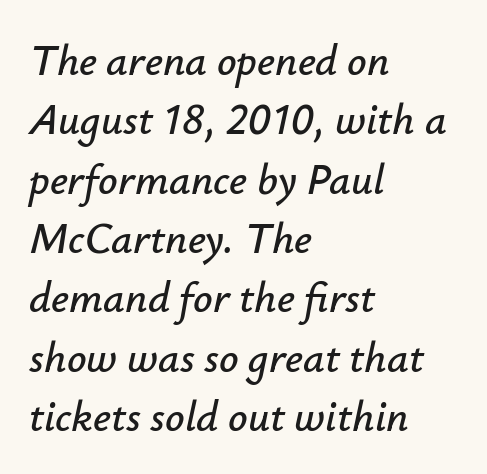
Q: Is the text italic (slanted)? A: Yes, it leans right by about 12 degrees.
Q: Is the text underlined? A: No.
Q: How is the paragraph aligned? A: Left-aligned.
Q: Is the spacing between letters normal or unusually wide? A: Normal.
Q: Is the spacing between lines tight, normal or loose? A: Normal.
Q: Width (condensed, normal, or wide)? A: Normal.
Q: Stroke contrast? A: Low.
Q: x-height? A: Small.
Q: Monospaced? A: No.
